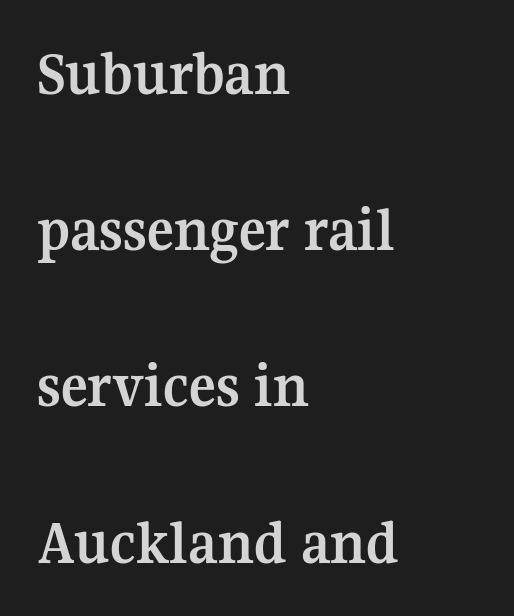
{"serif": "yes", "italic": "no", "bold": "yes", "weight": "semibold", "width": "normal", "stroke_contrast": "medium", "x_height": "medium", "monospaced": "no", "underline": "no", "align": "left", "line_spacing": "loose", "line_spacing_ratio": 2.48, "letter_spacing": "normal", "letter_spacing_em": 0.0, "glyph_px": 63}
